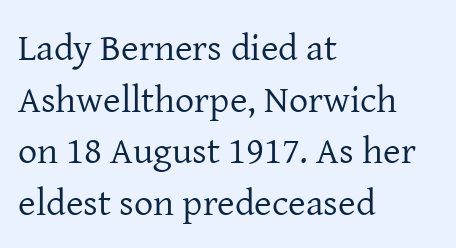
Only glyphs here, with clear space below each row. Honestly, the letter spacing is just normal — you wouldn't notice it. Look at the bottom of the vertical strokes: they flare into serifs here. You can tell it's not italic because the verticals are truly vertical.
